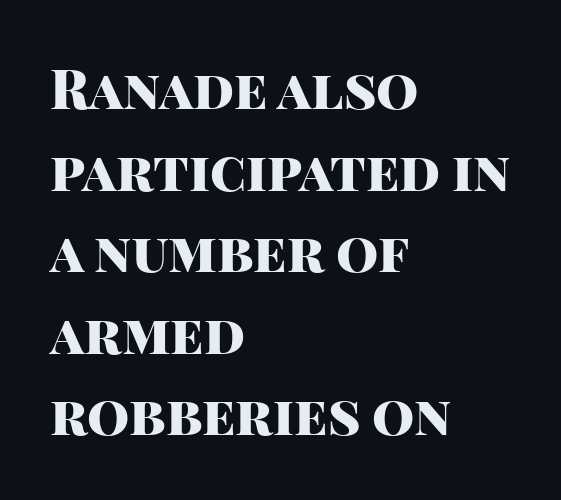
Q: Is the text bold? A: Yes.
Q: Is the text italic (slanted)? A: No, it is upright.
Q: Is the typeface a serif or a sans-serif typeface? A: Sans-serif.
Q: Is the text underlined? A: No.
Q: How is the paragraph aligned? A: Left-aligned.
Q: Is the spacing between letters normal or unusually wide? A: Normal.
Q: Is the spacing between lines tight, normal or loose? A: Normal.
Q: Width (condensed, normal, or wide)? A: Normal.
Q: Stroke contrast? A: High.
Q: x-height? A: Large.
Q: Monospaced? A: No.
